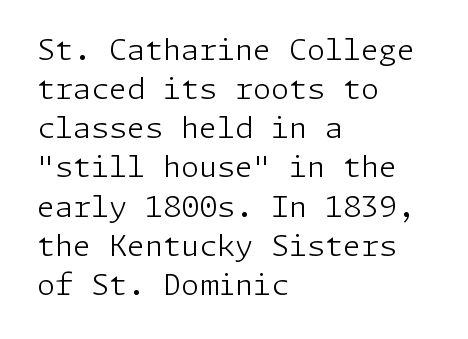
The image shows 29 px light sans-serif type, upright; set left-aligned, normal line spacing (1.35x), normal letter spacing, not underlined; low stroke contrast and a medium x-height.
